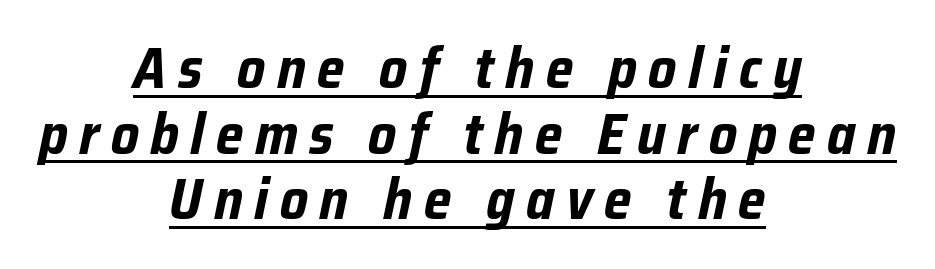
{"italic": "yes", "lean": "right", "slant_degrees": 12, "bold": "yes", "weight": "bold", "width": "condensed", "stroke_contrast": "low", "x_height": "medium", "monospaced": "no", "underline": "yes", "align": "center", "line_spacing": "tight", "line_spacing_ratio": 1.15, "letter_spacing": "wide", "letter_spacing_em": 0.2, "glyph_px": 57}
